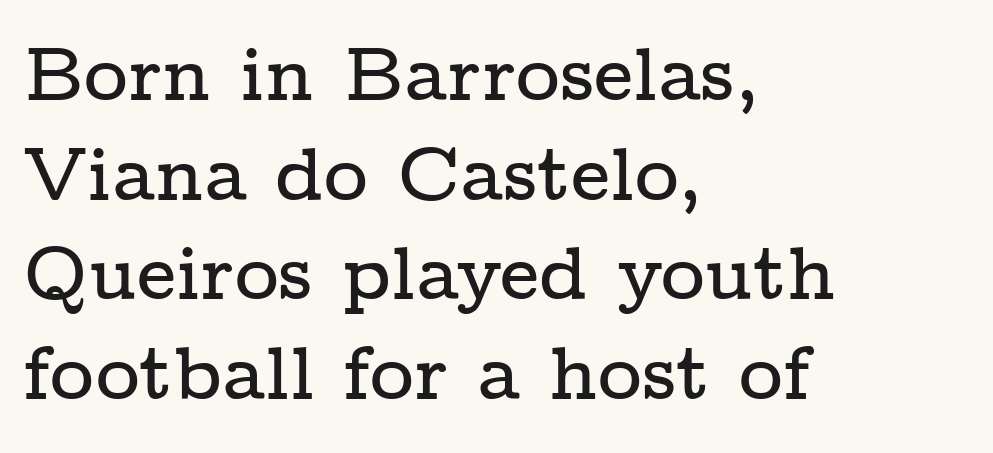
The area under the type is left untouched. Style check: upright. Note: serifs present on the glyphs. This sample has the flowing, uneven cadence of proportional lettering. Words appear dense and cohesive because spacing is normal.
